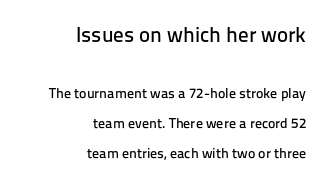
Q: Is the text italic (slanted)? A: No, it is upright.
Q: Is the text underlined? A: No.
Q: How is the paragraph aligned? A: Right-aligned.
Q: Is the spacing between letters normal or unusually wide? A: Normal.
Q: Is the spacing between lines tight, normal or loose? A: Loose.
Q: Which block of text is set in a larger size, the first (top) or the second (bottom)? A: The first (top) one.
